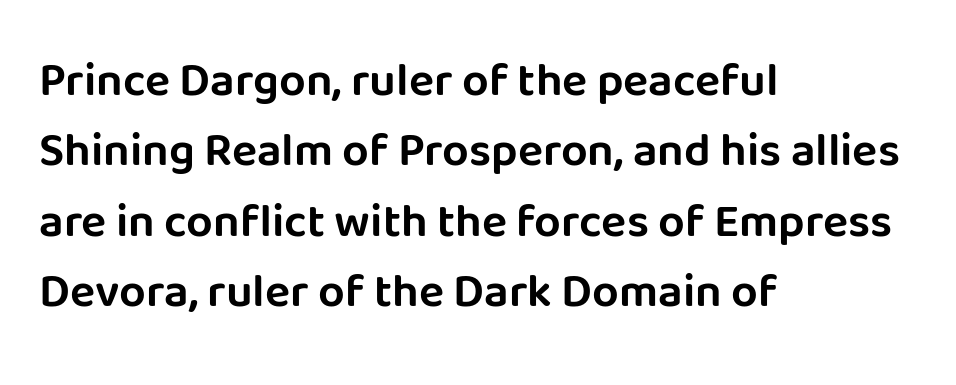
Q: Is the text italic (slanted)? A: No, it is upright.
Q: Is the typeface a serif or a sans-serif typeface? A: Sans-serif.
Q: Is the text underlined? A: No.
Q: How is the paragraph aligned? A: Left-aligned.
Q: Is the spacing between letters normal or unusually wide? A: Normal.
Q: Is the spacing between lines tight, normal or loose? A: Normal.
Q: Width (condensed, normal, or wide)? A: Normal.
Q: Stroke contrast? A: Low.
Q: x-height? A: Large.
Q: Monospaced? A: No.
